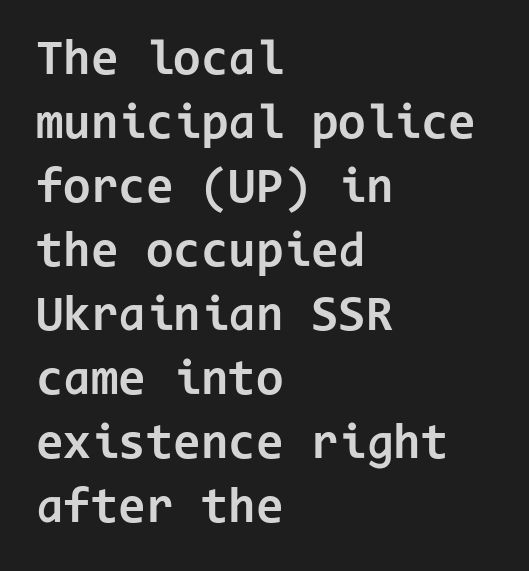
Rendered with straight, roman letterforms. This sample has the even, mechanical cadence of fixed-width lettering. Typographically, this falls in the sans-serif category. Horizontal bands of white between lines are of average thickness. Type without underlining. The passage shown has conventional tracking throughout.
